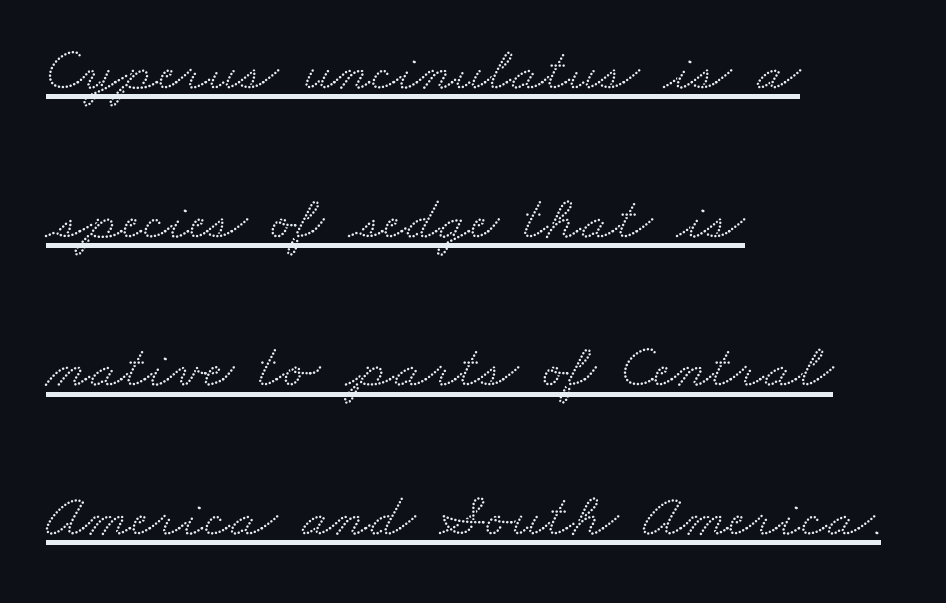
{"serif": "yes", "width": "wide", "stroke_contrast": "medium", "x_height": "small", "monospaced": "no", "underline": "yes", "align": "left", "line_spacing": "loose", "line_spacing_ratio": 2.36, "letter_spacing": "normal", "letter_spacing_em": 0.0, "glyph_px": 63}
